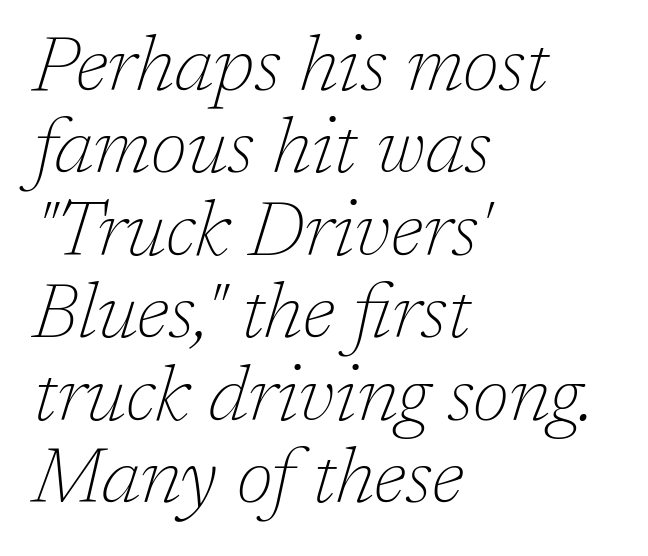
{"serif": "yes", "italic": "yes", "lean": "right", "slant_degrees": 17, "bold": "no", "weight": "thin", "width": "normal", "stroke_contrast": "low", "x_height": "medium", "monospaced": "no", "underline": "no", "align": "left", "line_spacing": "tight", "line_spacing_ratio": 1.07, "letter_spacing": "normal", "letter_spacing_em": 0.0, "glyph_px": 77}
